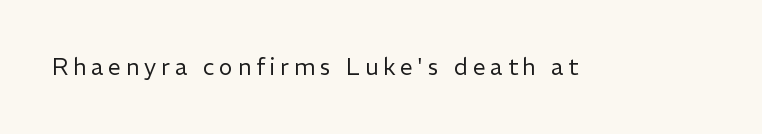
The image shows 23 px text type, upright; set unusually wide letter spacing (+0.21 em), not underlined.
